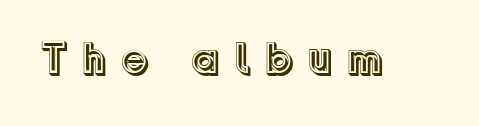
Q: Is the text italic (slanted)? A: No, it is upright.
Q: Is the text underlined? A: No.
Q: Is the spacing between letters normal or unusually wide? A: Unusually wide.
Q: Width (condensed, normal, or wide)? A: Normal.
Q: x-height? A: Medium.
Q: Monospaced? A: No.
